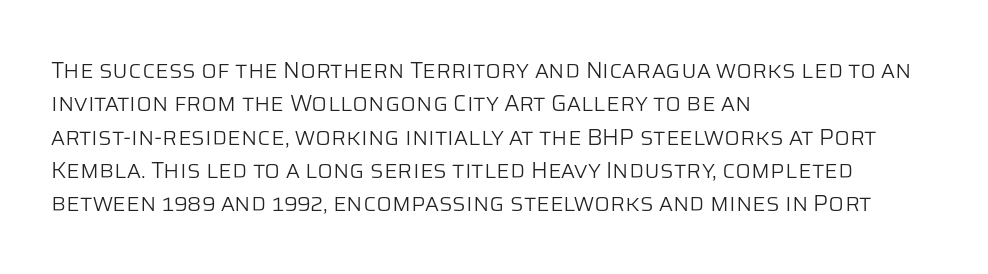
How would I describe the line gaps? Plain and ordinary. Just letters on the line, the space beneath them empty. Alignment: flush left. In terms of posture, this sample is upright.
